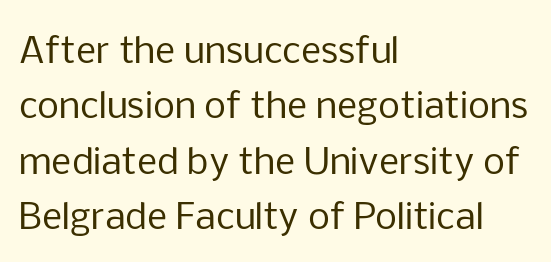
Q: Is the text bold? A: No.
Q: Is the text italic (slanted)? A: No, it is upright.
Q: Is the typeface a serif or a sans-serif typeface? A: Sans-serif.
Q: Is the text underlined? A: No.
Q: How is the paragraph aligned? A: Left-aligned.
Q: Is the spacing between letters normal or unusually wide? A: Normal.
Q: Is the spacing between lines tight, normal or loose? A: Normal.
Q: Width (condensed, normal, or wide)? A: Normal.
Q: Stroke contrast? A: Low.
Q: x-height? A: Medium.
Q: Monospaced? A: No.
